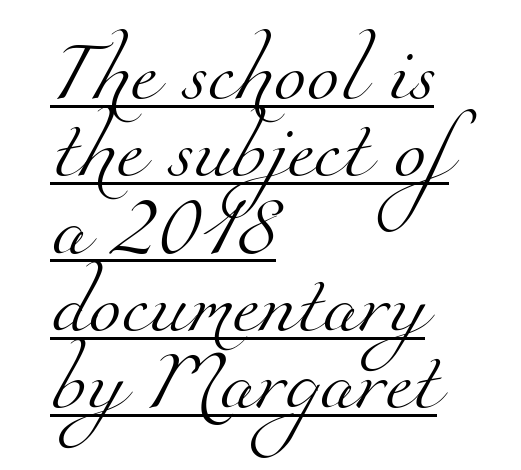
The rag falls on the right side of this text block. The block of text has a typical density, with ordinary space between rows. Small tapered or slab feet sit at the stroke ends, so this counts as serif. Every word sits above its own underline.
